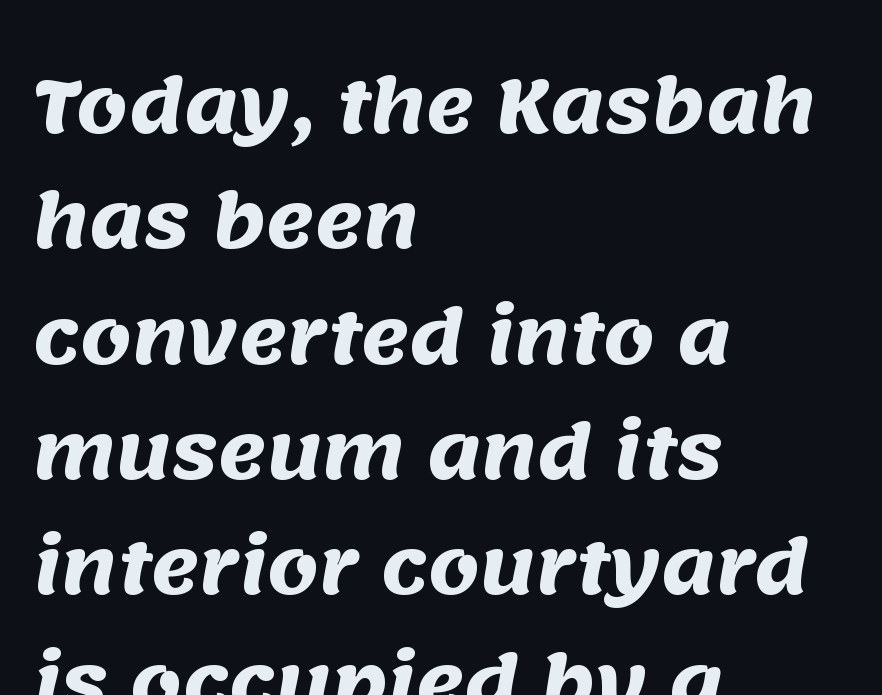
{"serif": "no", "bold": "yes", "weight": "heavy", "width": "normal", "stroke_contrast": "medium", "x_height": "large", "monospaced": "no", "underline": "no", "align": "left", "line_spacing": "normal", "line_spacing_ratio": 1.58, "letter_spacing": "normal", "letter_spacing_em": 0.0, "glyph_px": 73}
